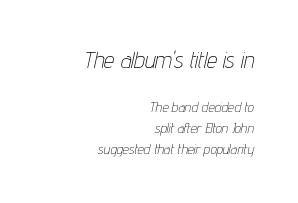
{"italic": "yes", "lean": "right", "slant_degrees": 12, "bold": "no", "underline": "no", "align": "right", "line_spacing": "normal", "line_spacing_ratio": 1.5, "letter_spacing": "normal", "letter_spacing_em": 0.0, "larger_block": "first", "size_ratio": 1.64, "glyph_px": 23}
